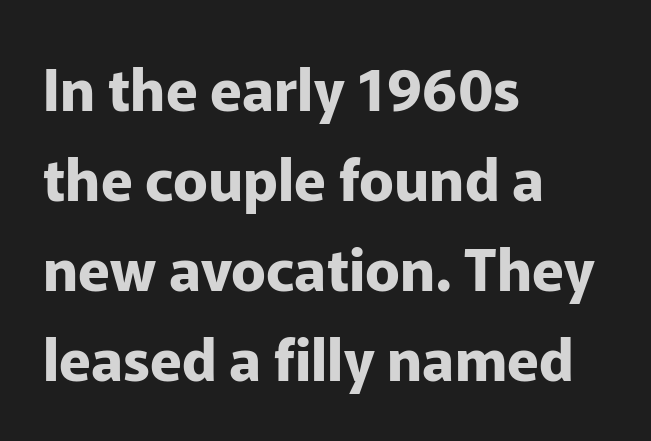
Q: Is the text bold? A: Yes.
Q: Is the text italic (slanted)? A: No, it is upright.
Q: Is the typeface a serif or a sans-serif typeface? A: Sans-serif.
Q: Is the text underlined? A: No.
Q: How is the paragraph aligned? A: Left-aligned.
Q: Is the spacing between letters normal or unusually wide? A: Normal.
Q: Is the spacing between lines tight, normal or loose? A: Normal.
Q: Width (condensed, normal, or wide)? A: Normal.
Q: Stroke contrast? A: Low.
Q: x-height? A: Medium.
Q: Monospaced? A: No.
